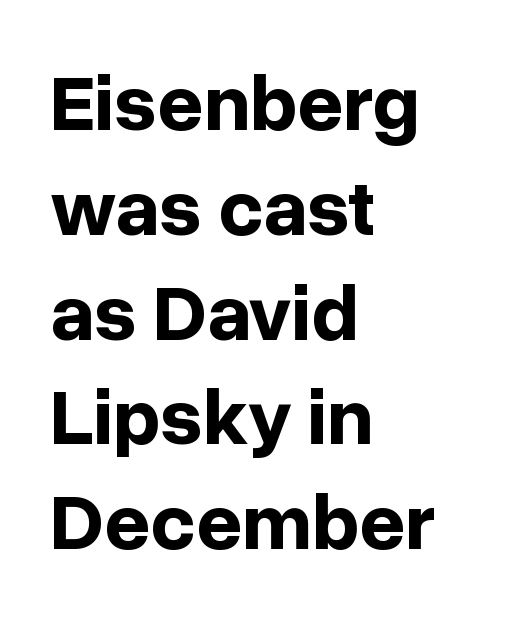
Q: Is the text bold? A: Yes.
Q: Is the text italic (slanted)? A: No, it is upright.
Q: Is the typeface a serif or a sans-serif typeface? A: Sans-serif.
Q: Is the text underlined? A: No.
Q: How is the paragraph aligned? A: Left-aligned.
Q: Is the spacing between letters normal or unusually wide? A: Normal.
Q: Is the spacing between lines tight, normal or loose? A: Normal.
Q: Width (condensed, normal, or wide)? A: Normal.
Q: Stroke contrast? A: Low.
Q: x-height? A: Medium.
Q: Monospaced? A: No.
